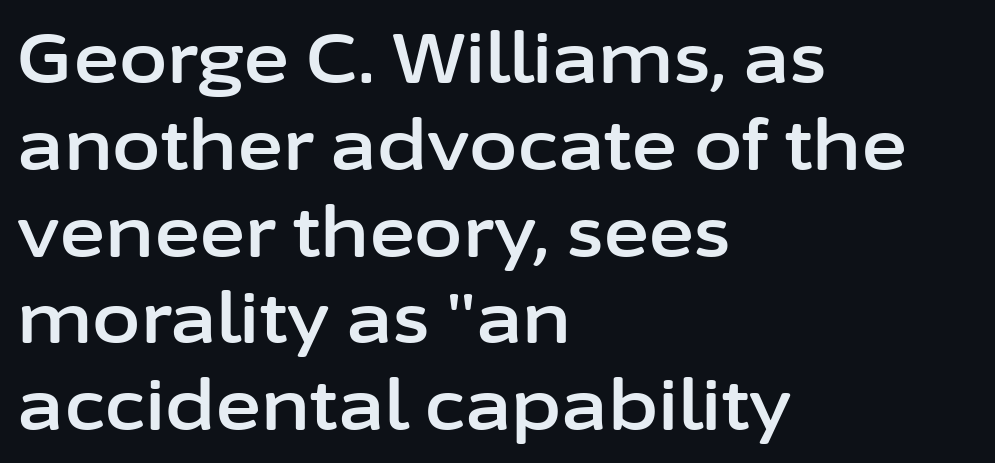
Q: Is the text italic (slanted)? A: No, it is upright.
Q: Is the typeface a serif or a sans-serif typeface? A: Sans-serif.
Q: Is the text underlined? A: No.
Q: How is the paragraph aligned? A: Left-aligned.
Q: Is the spacing between letters normal or unusually wide? A: Normal.
Q: Width (condensed, normal, or wide)? A: Normal.
Q: Stroke contrast? A: Low.
Q: x-height? A: Medium.
Q: Monospaced? A: No.
